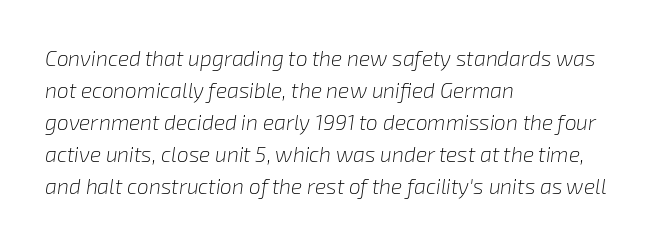
The weight would be labelled regular, book, light, or lighter still. The words here are not underlined. The lines are quadded left. Designer's note — italics engaged. The face used here is rendered with its standard letterfit.
